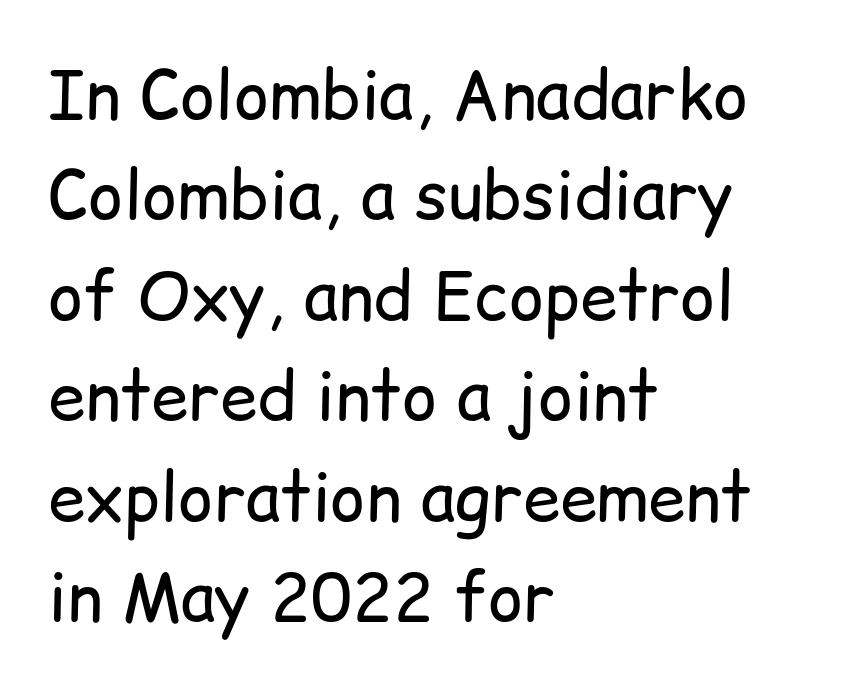
Q: Is the text bold? A: No.
Q: Is the text italic (slanted)? A: No, it is upright.
Q: Is the typeface a serif or a sans-serif typeface? A: Sans-serif.
Q: Is the text underlined? A: No.
Q: How is the paragraph aligned? A: Left-aligned.
Q: Is the spacing between letters normal or unusually wide? A: Normal.
Q: Is the spacing between lines tight, normal or loose? A: Normal.
Q: Width (condensed, normal, or wide)? A: Normal.
Q: Stroke contrast? A: Low.
Q: x-height? A: Medium.
Q: Monospaced? A: No.
